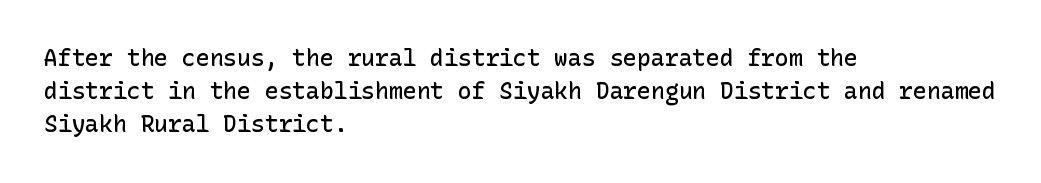
Default kerning and tracking; the words read as compact shapes. Quick note: interline space is typical. This rendering features lettering with no underline. Left-aligned paragraph, ragged on the right. The strokes are fattened partway — semibold, not bold. Italic: no, the glyphs are upright roman.
